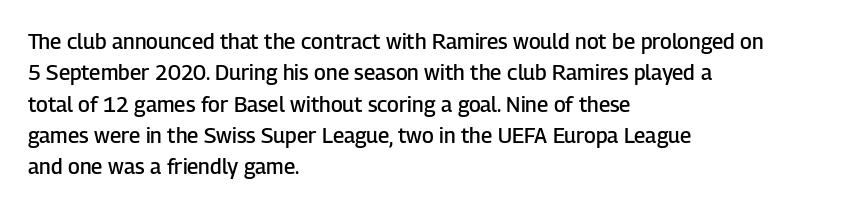
The image shows 21 px text type, upright; set left-aligned, normal line spacing (1.49x), normal letter spacing, not underlined.
